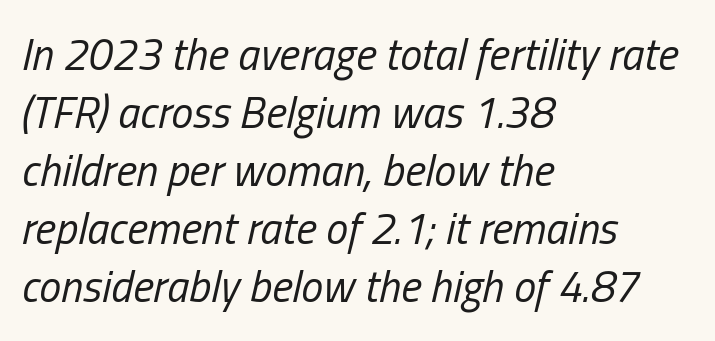
{"italic": "yes", "lean": "right", "slant_degrees": 13, "bold": "no", "weight": "regular", "width": "condensed", "stroke_contrast": "low", "x_height": "medium", "monospaced": "no", "underline": "no", "align": "left", "line_spacing": "normal", "line_spacing_ratio": 1.32, "letter_spacing": "normal", "letter_spacing_em": 0.0, "glyph_px": 44}
